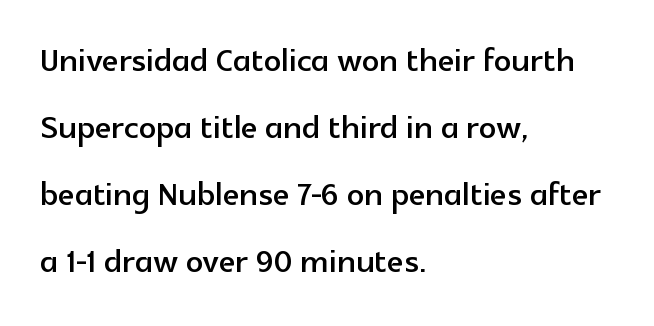
The ragged edge is on the right, which tells us the setting is flush left. This sample has the flowing, uneven cadence of proportional lettering. Does the lettering tilt? It doesn't — this is upright. What stands out about the letter spacing? Nothing — it is the standard amount. Regular leading.
